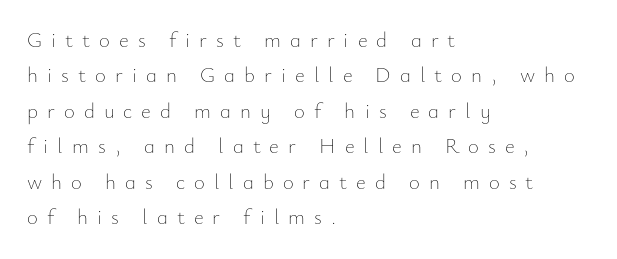
The image shows 21 px text type, upright; set left-aligned, normal line spacing (1.69x), unusually wide letter spacing (+0.43 em), not underlined.
